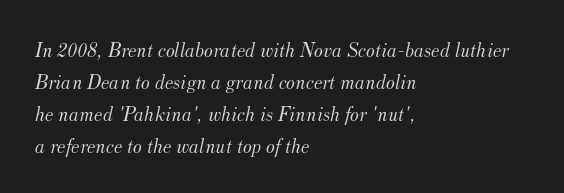
The image shows 21 px text type, italic (leaning right); set left-aligned, normal line spacing (1.52x), normal letter spacing, not underlined.
